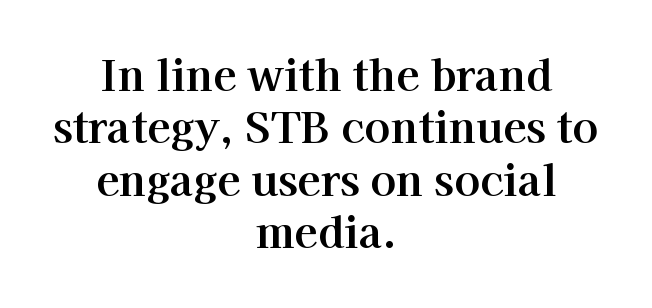
Does extra space separate the letters? No, they use regular spacing. The letters stand upright; this is a roman face. The compositor balanced each line on the midline. This sample uses a serif face.
